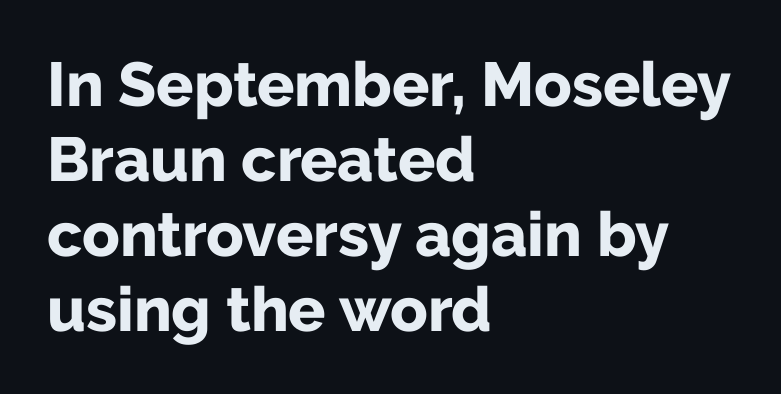
Q: Is the text bold? A: Yes.
Q: Is the text italic (slanted)? A: No, it is upright.
Q: Is the typeface a serif or a sans-serif typeface? A: Sans-serif.
Q: Is the text underlined? A: No.
Q: How is the paragraph aligned? A: Left-aligned.
Q: Is the spacing between letters normal or unusually wide? A: Normal.
Q: Width (condensed, normal, or wide)? A: Normal.
Q: Stroke contrast? A: Low.
Q: x-height? A: Medium.
Q: Monospaced? A: No.
